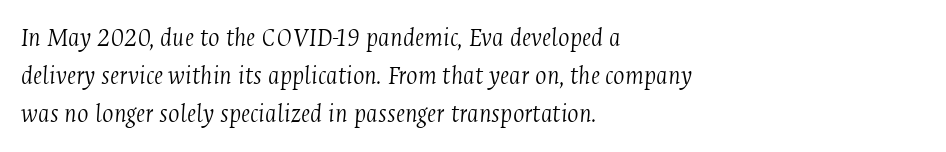
The image shows 27 px text type, italic (leaning right); set left-aligned, normal line spacing (1.4x), normal letter spacing, not underlined.
